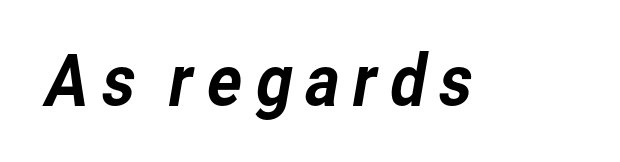
Serifs: no, the terminals of the letterforms are clean. You could not count columns in this text — the font is proportionally spaced. Descender tails drop into unmarked territory.
